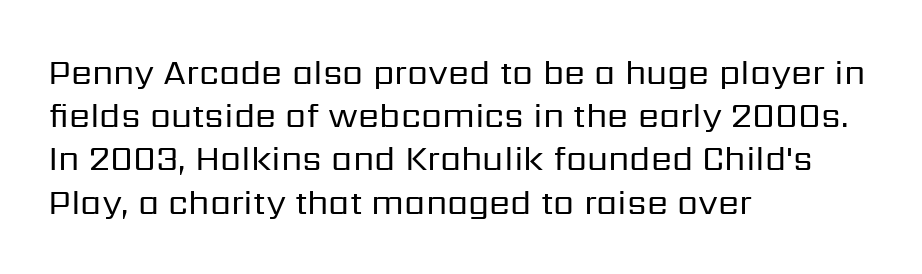
Q: Is the text bold? A: No.
Q: Is the text italic (slanted)? A: No, it is upright.
Q: Is the typeface a serif or a sans-serif typeface? A: Sans-serif.
Q: Is the text underlined? A: No.
Q: How is the paragraph aligned? A: Left-aligned.
Q: Is the spacing between letters normal or unusually wide? A: Normal.
Q: Is the spacing between lines tight, normal or loose? A: Normal.
Q: Width (condensed, normal, or wide)? A: Normal.
Q: Stroke contrast? A: Low.
Q: x-height? A: Medium.
Q: Monospaced? A: No.
